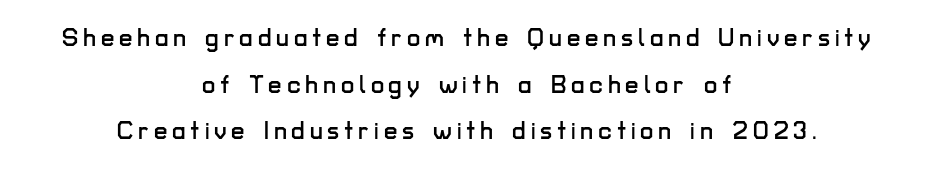
The passage shown is not underscored anywhere. In CSS terms this would be text-align: center. Widely set lines give the paragraph a tall, airy silhouette. Look at the tracking — it's clearly loosened, letters drifting apart. A roman cut, with each character standing at attention.
